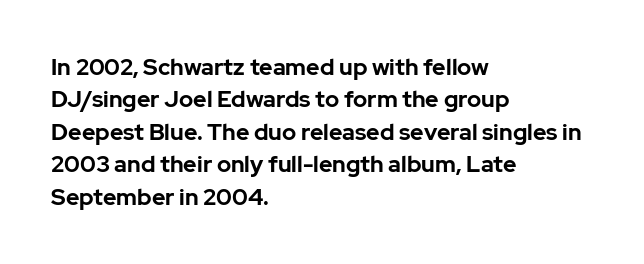
Q: Is the text bold? A: Yes.
Q: Is the text italic (slanted)? A: No, it is upright.
Q: Is the text underlined? A: No.
Q: How is the paragraph aligned? A: Left-aligned.
Q: Is the spacing between letters normal or unusually wide? A: Normal.
Q: Is the spacing between lines tight, normal or loose? A: Normal.
